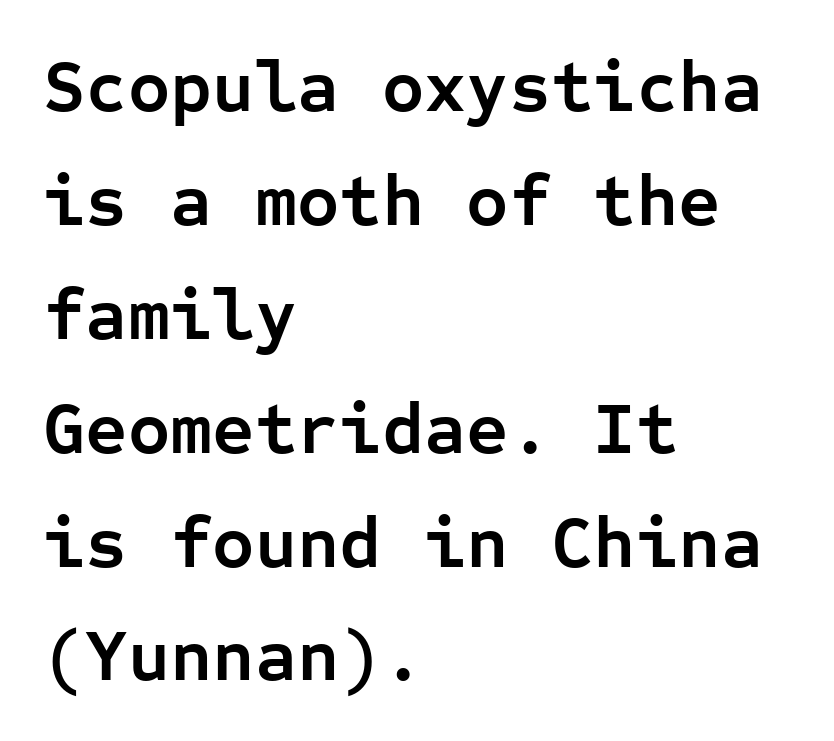
Q: Is the text bold? A: Yes.
Q: Is the text italic (slanted)? A: No, it is upright.
Q: Is the typeface a serif or a sans-serif typeface? A: Sans-serif.
Q: Is the text underlined? A: No.
Q: How is the paragraph aligned? A: Left-aligned.
Q: Is the spacing between letters normal or unusually wide? A: Normal.
Q: Is the spacing between lines tight, normal or loose? A: Normal.
Q: Width (condensed, normal, or wide)? A: Normal.
Q: Stroke contrast? A: Low.
Q: x-height? A: Medium.
Q: Monospaced? A: Yes.
